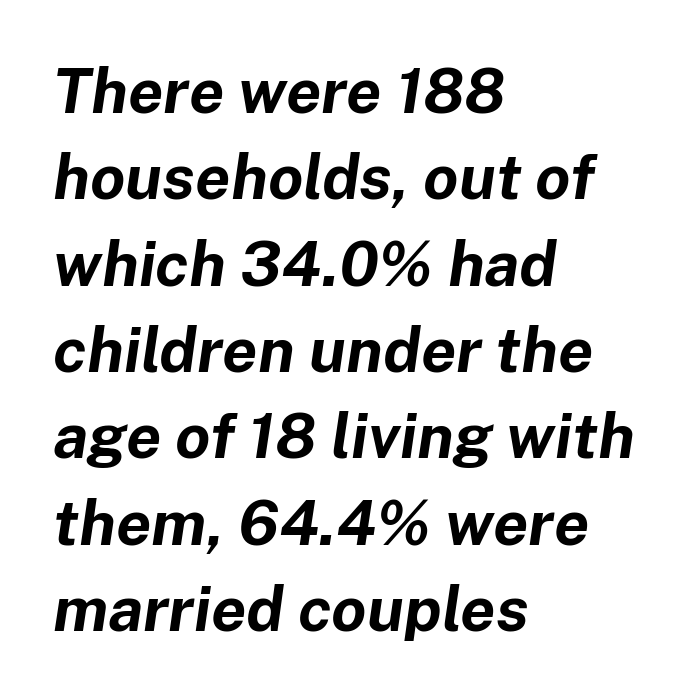
How would I describe the line gaps? Plain and ordinary. Summary of weight: heavy, a full bold. The space directly below the letters is spotless. Spacing verdict: proportional, widths tailored to each character. The paragraph has a hard left edge and a soft right edge.
